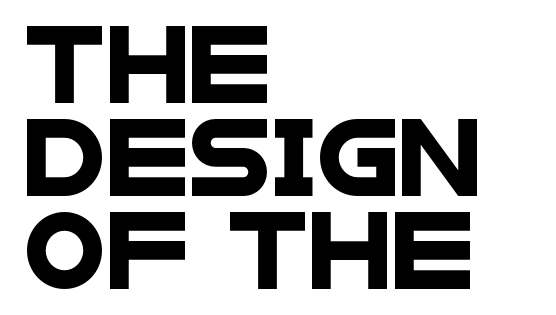
Q: Is the typeface a serif or a sans-serif typeface? A: Sans-serif.
Q: Is the text underlined? A: No.
Q: How is the paragraph aligned? A: Left-aligned.
Q: Is the spacing between letters normal or unusually wide? A: Normal.
Q: Width (condensed, normal, or wide)? A: Wide.
Q: Stroke contrast? A: Low.
Q: x-height? A: Large.
Q: Monospaced? A: No.
